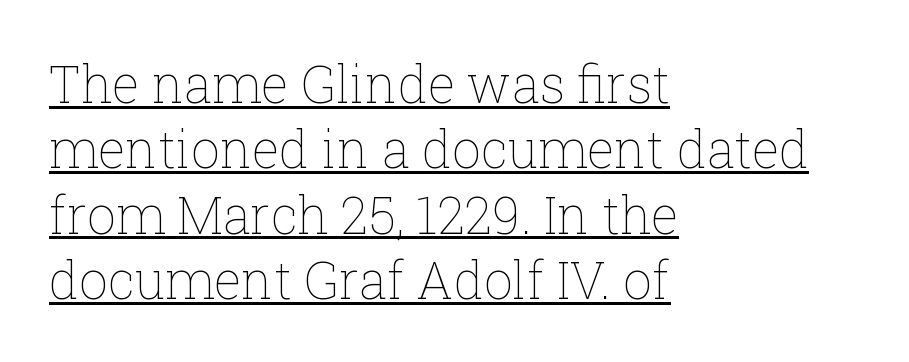
{"italic": "no", "bold": "no", "weight": "thin", "width": "normal", "stroke_contrast": "low", "x_height": "medium", "monospaced": "no", "underline": "yes", "align": "left", "line_spacing": "normal", "line_spacing_ratio": 1.28, "letter_spacing": "normal", "letter_spacing_em": 0.0, "glyph_px": 51}
